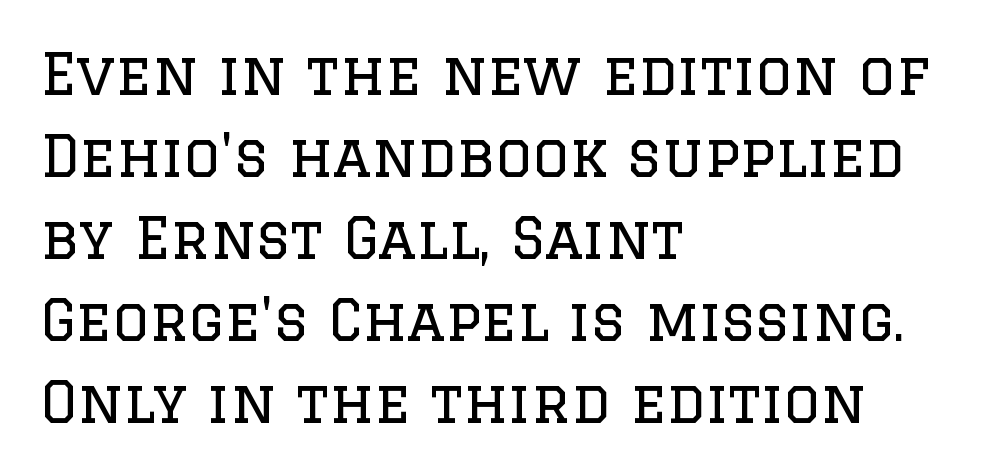
Vertically, the passage feels balanced, rows spaced as you'd expect. Between one letter and the next there's only the usual sliver of space. Every stem runs plumb, perpendicular to the baseline. Every row of glyphs begins at an identical x-position on the left. The face looks like a standard text weight, possibly lighter. Nobody drew a line under any word here.
